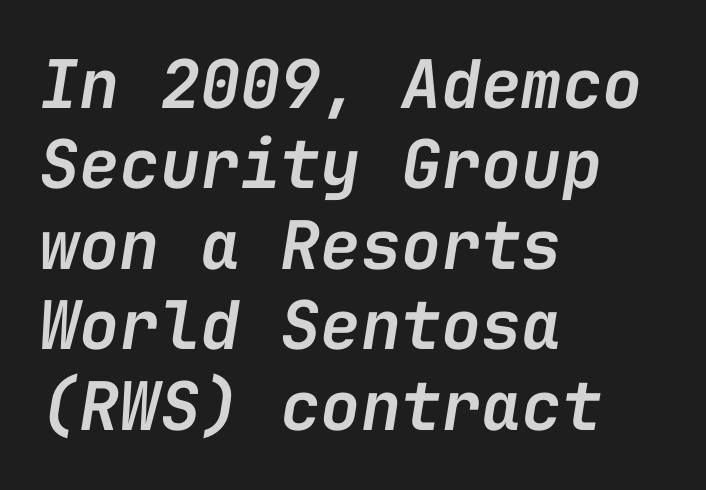
The image shows 67 px semibold type, italic (leaning right), monospaced; set left-aligned, line spacing 1.2x, normal letter spacing, not underlined; low stroke contrast and a medium x-height.
